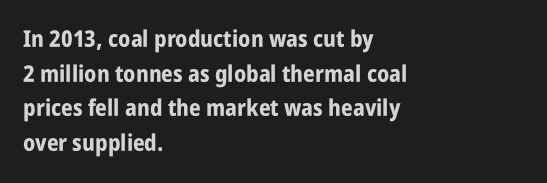
{"italic": "no", "bold": "yes", "underline": "no", "align": "left", "line_spacing": "normal", "line_spacing_ratio": 1.51, "letter_spacing": "normal", "letter_spacing_em": 0.0, "glyph_px": 23}
